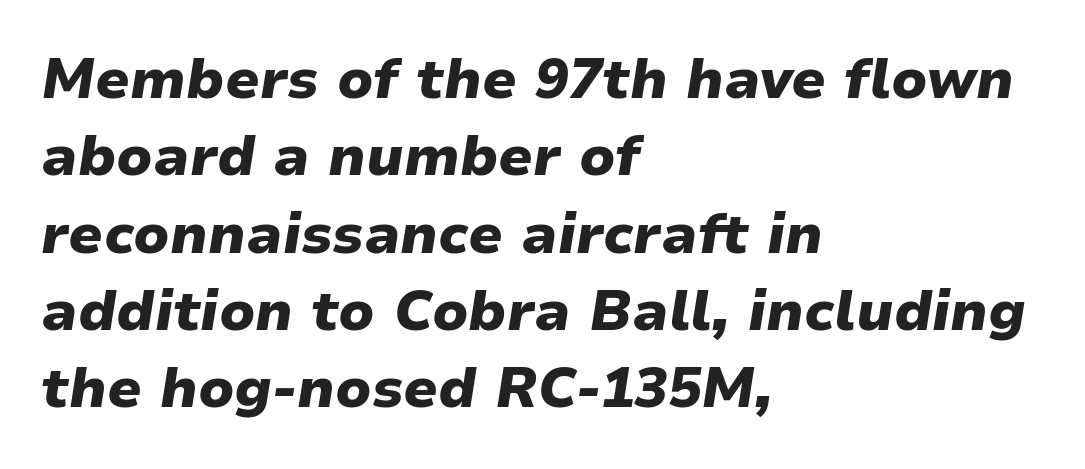
The zone under the glyphs is completely vacant. Leading: standard. In terms of posture, this sample is oblique. Inter-character spacing is left at the font's built-in metrics. One-word summary of the alignment: left. The passage shown is typed in a proportional face where columns would drift.
